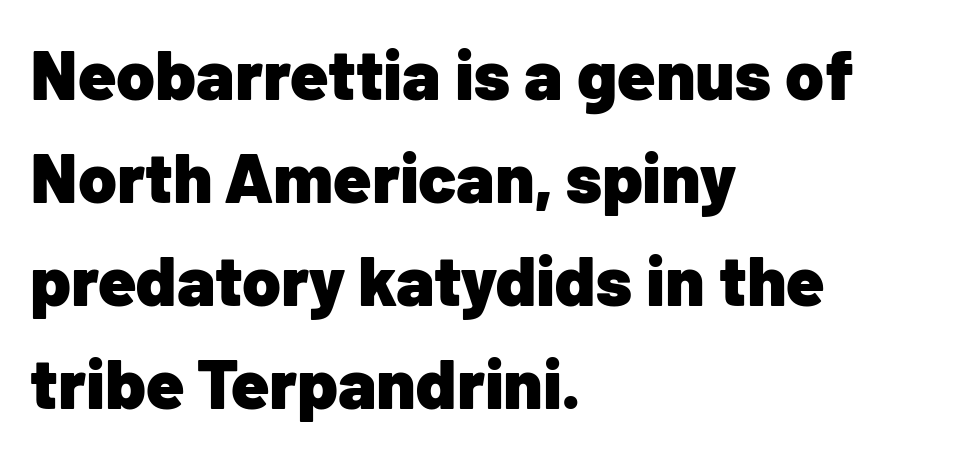
The image shows 70 px heavy sans-serif type, upright; set left-aligned, normal line spacing (1.47x), normal letter spacing, not underlined; low stroke contrast and a medium x-height.
